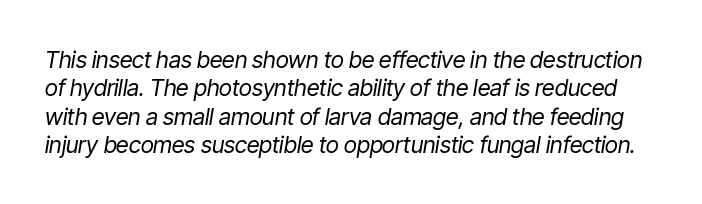
Nothing heavy about these letters — not bold at all. Posture: slanted. Tracking value appears to be zero — textbook default spacing. Rule under the text: the space is simply empty.
